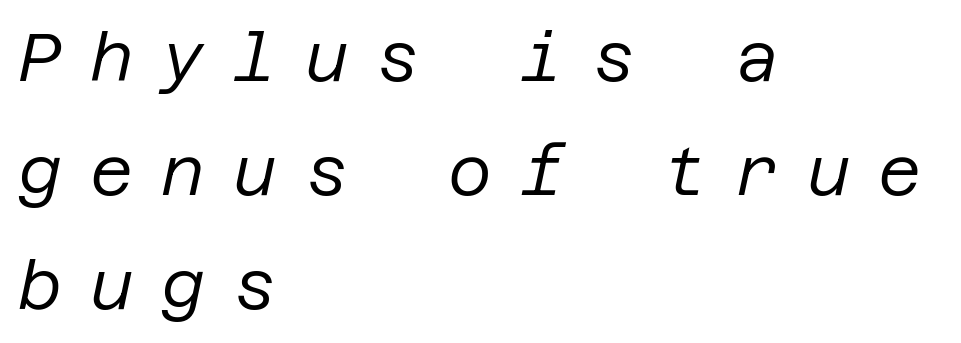
Q: Is the text bold? A: No.
Q: Is the text italic (slanted)? A: Yes, it leans right by about 12 degrees.
Q: Is the text underlined? A: No.
Q: How is the paragraph aligned? A: Left-aligned.
Q: Is the spacing between letters normal or unusually wide? A: Unusually wide.
Q: Is the spacing between lines tight, normal or loose? A: Normal.
Q: Width (condensed, normal, or wide)? A: Normal.
Q: Stroke contrast? A: Low.
Q: x-height? A: Large.
